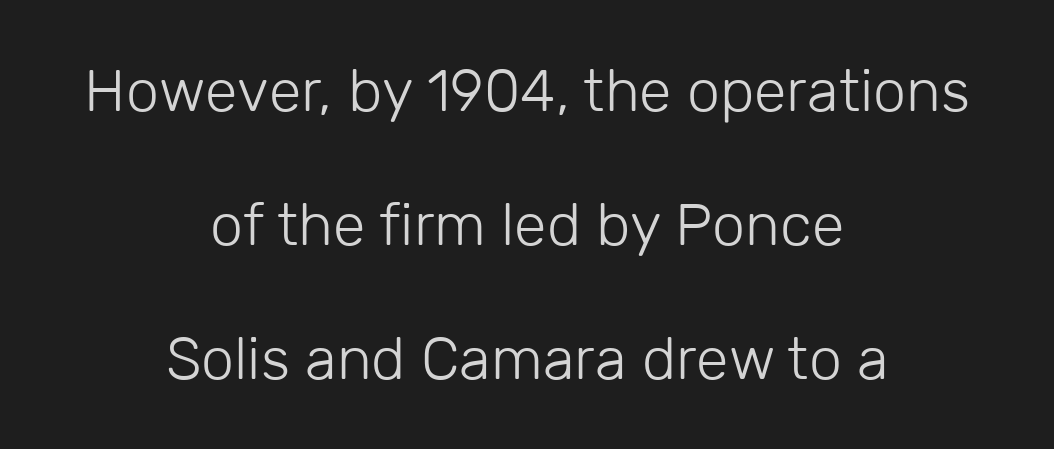
Q: Is the text bold? A: No.
Q: Is the text italic (slanted)? A: No, it is upright.
Q: Is the typeface a serif or a sans-serif typeface? A: Sans-serif.
Q: Is the text underlined? A: No.
Q: How is the paragraph aligned? A: Centered.
Q: Is the spacing between letters normal or unusually wide? A: Normal.
Q: Is the spacing between lines tight, normal or loose? A: Loose.
Q: Width (condensed, normal, or wide)? A: Normal.
Q: Stroke contrast? A: Low.
Q: x-height? A: Medium.
Q: Monospaced? A: No.
